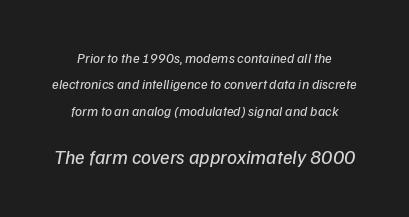
Each row of text sits above clean, open space. Counters stay open thanks to moderate or lighter strokes. Which of the two is more prominent by size? The second, at the bottom. Inter-character spacing is left at the font's built-in metrics.
